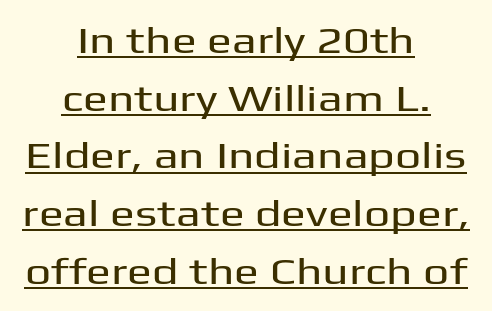
Q: Is the text italic (slanted)? A: No, it is upright.
Q: Is the typeface a serif or a sans-serif typeface? A: Sans-serif.
Q: Is the text underlined? A: Yes.
Q: How is the paragraph aligned? A: Centered.
Q: Is the spacing between letters normal or unusually wide? A: Normal.
Q: Is the spacing between lines tight, normal or loose? A: Normal.
Q: Width (condensed, normal, or wide)? A: Wide.
Q: Stroke contrast? A: Medium.
Q: x-height? A: Medium.
Q: Monospaced? A: No.
